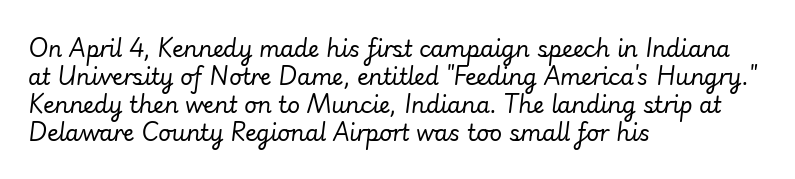
{"italic": "yes", "lean": "right", "slant_degrees": 7, "bold": "no", "underline": "no", "align": "left", "line_spacing": "normal", "line_spacing_ratio": 1.28, "letter_spacing": "normal", "letter_spacing_em": 0.0, "glyph_px": 22}
